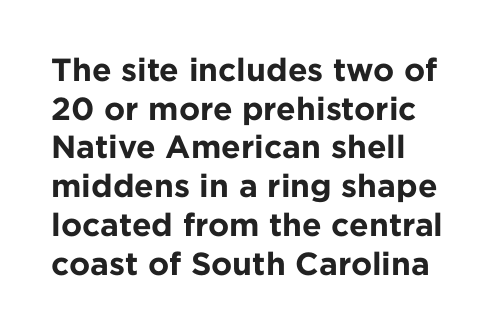
These lines are rendered in a variable-pitch font. Horizontally, the lines are justified to the leading edge only. This is the regular roman posture of the typeface. Strong, thick strokes mark this as bold type. The line texture is even and compact thanks to regular tracking. This sample uses a sans-serif face.
